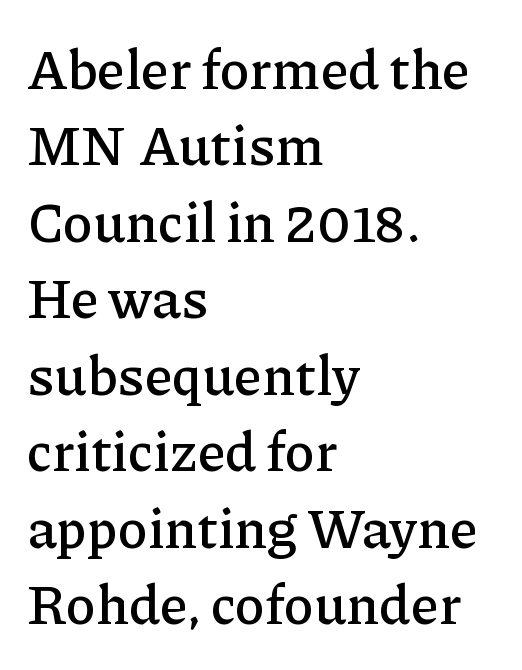
Q: Is the text italic (slanted)? A: No, it is upright.
Q: Is the typeface a serif or a sans-serif typeface? A: Serif.
Q: Is the text underlined? A: No.
Q: How is the paragraph aligned? A: Left-aligned.
Q: Is the spacing between letters normal or unusually wide? A: Normal.
Q: Is the spacing between lines tight, normal or loose? A: Normal.
Q: Width (condensed, normal, or wide)? A: Normal.
Q: Stroke contrast? A: Low.
Q: x-height? A: Medium.
Q: Monospaced? A: No.
